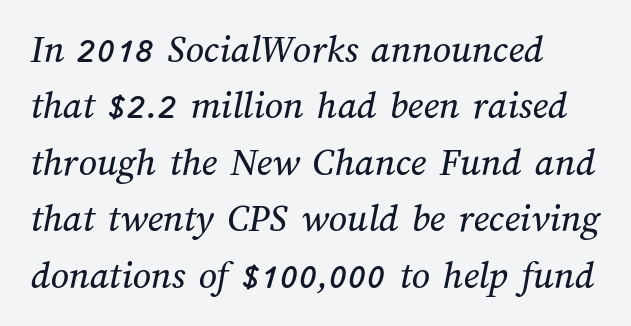
The image shows 40 px text type; set left-aligned, normal line spacing (1.41x), normal letter spacing, not underlined; medium stroke contrast and a medium x-height.
